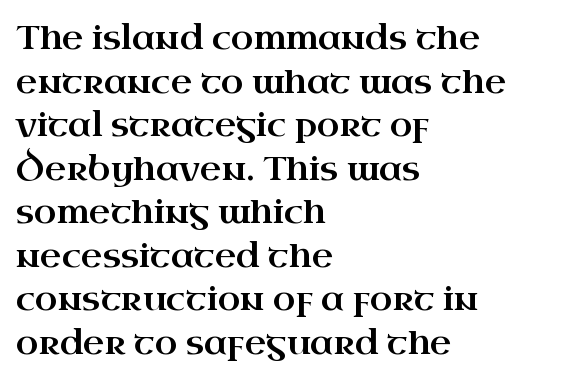
The image shows 33 px wide serif type, upright; set left-aligned, normal line spacing (1.32x), normal letter spacing, not underlined; high stroke contrast and a small x-height.
